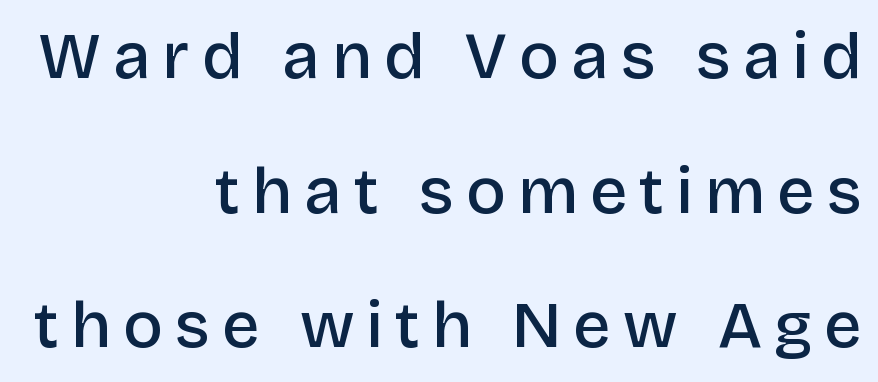
Type without underlining. Letterform terminals end flat and unadorned throughout the passage. Note the varied advance widths — an 'i' is clearly narrower than an 'm'. The font's upright variant was chosen for this text.
